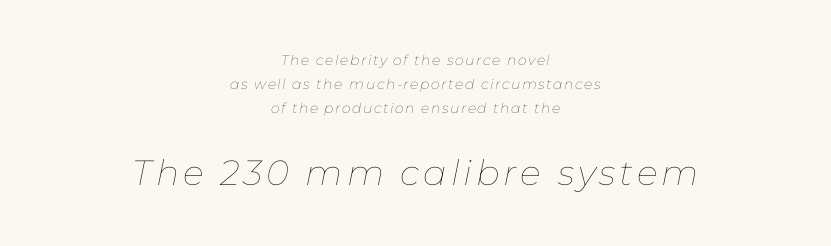
{"italic": "yes", "lean": "right", "slant_degrees": 11, "bold": "no", "weight": "thin", "width": "normal", "stroke_contrast": "low", "x_height": "medium", "monospaced": "no", "underline": "no", "align": "center", "line_spacing_ratio": 1.72, "larger_block": "second", "size_ratio": 2.5, "glyph_px": 35}
